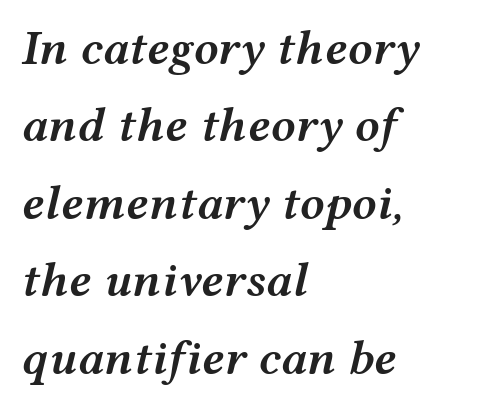
{"italic": "yes", "lean": "right", "slant_degrees": 12, "bold": "semi", "weight": "semibold", "width": "wide", "stroke_contrast": "medium", "x_height": "medium", "monospaced": "no", "underline": "no", "align": "left", "line_spacing": "normal", "line_spacing_ratio": 1.58, "letter_spacing": "normal", "letter_spacing_em": 0.0, "glyph_px": 49}
